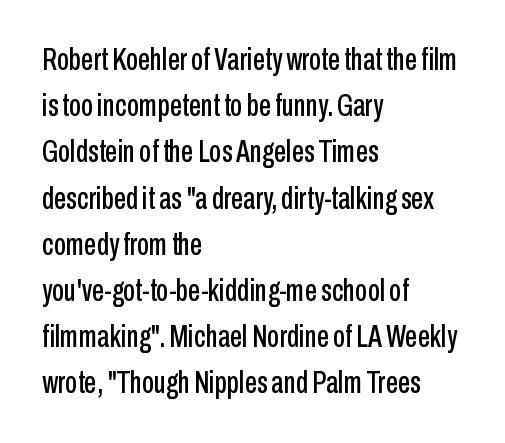
Q: Is the text italic (slanted)? A: No, it is upright.
Q: Is the typeface a serif or a sans-serif typeface? A: Sans-serif.
Q: Is the text underlined? A: No.
Q: How is the paragraph aligned? A: Left-aligned.
Q: Is the spacing between letters normal or unusually wide? A: Normal.
Q: Is the spacing between lines tight, normal or loose? A: Normal.
Q: Width (condensed, normal, or wide)? A: Condensed.
Q: Stroke contrast? A: Low.
Q: x-height? A: Medium.
Q: Monospaced? A: No.
